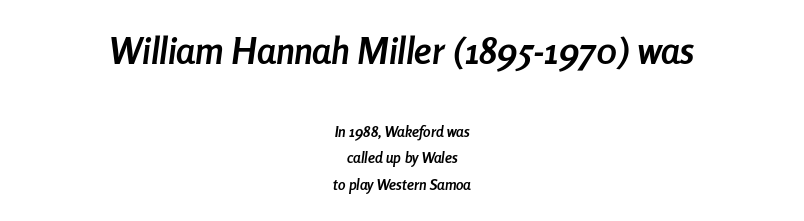
Top chunk: large. Bottom chunk: small. Here the designer chose a conventional face with non-uniform glyph widths. Summary of weight: heavy, a full bold. Does the lettering tilt? It does — this is italic.
